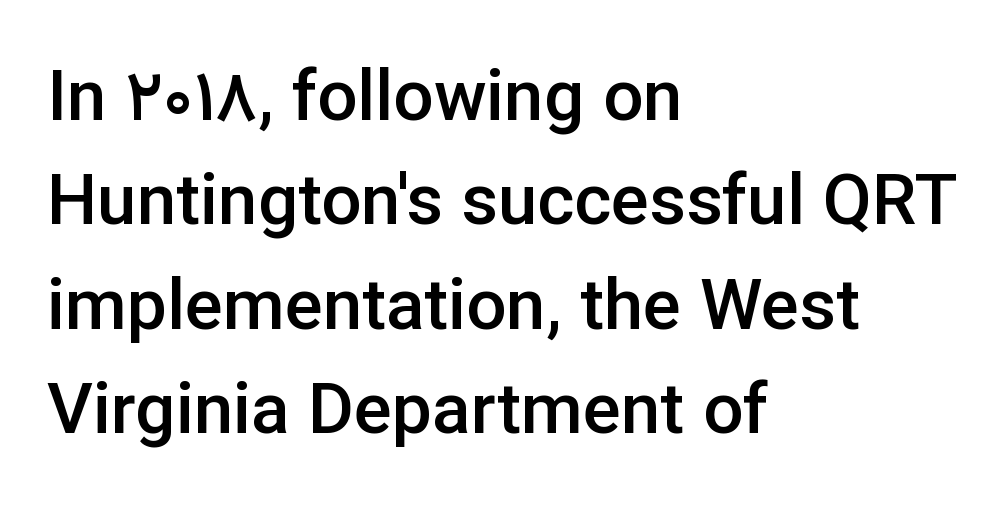
A bare baseline throughout the passage. Caption: standard tracking, unaltered. This rendering employs a face without finishing strokes, i.e., a sans-serif. Regular leading. The strokes are fattened partway — semibold, not bold.
